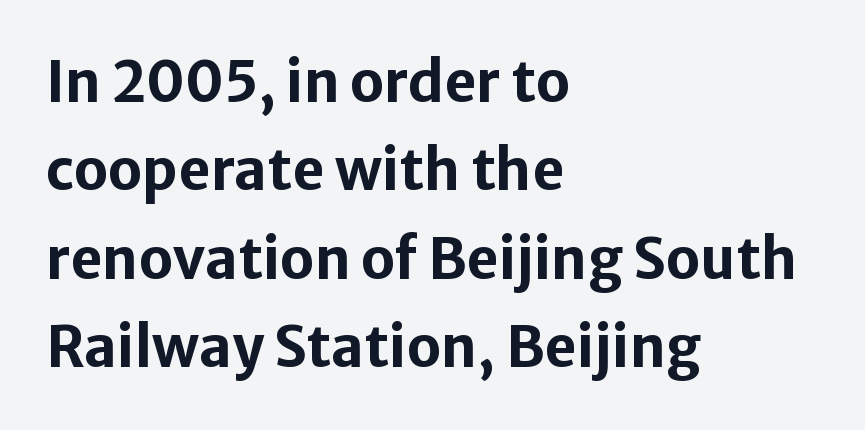
Q: Is the text bold? A: Yes.
Q: Is the text italic (slanted)? A: No, it is upright.
Q: Is the typeface a serif or a sans-serif typeface? A: Sans-serif.
Q: Is the text underlined? A: No.
Q: How is the paragraph aligned? A: Left-aligned.
Q: Is the spacing between letters normal or unusually wide? A: Normal.
Q: Is the spacing between lines tight, normal or loose? A: Normal.
Q: Width (condensed, normal, or wide)? A: Normal.
Q: Stroke contrast? A: Low.
Q: x-height? A: Medium.
Q: Monospaced? A: No.
